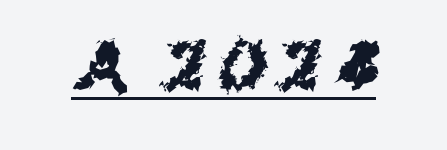
The image shows 60 px bold sans-serif type; set unusually wide letter spacing (+0.2 em), underlined; medium stroke contrast and a medium x-height.
